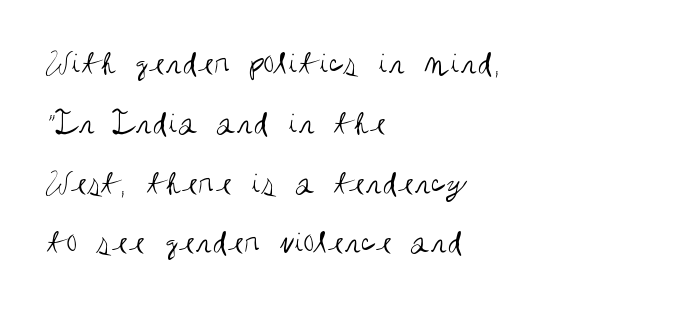
Is this a fixed-width face? No — the glyphs have proportional, varying widths. Stem width sits at or under what a default text font uses. In CSS terms this would be text-align: left. Caption: standard tracking, unaltered.
